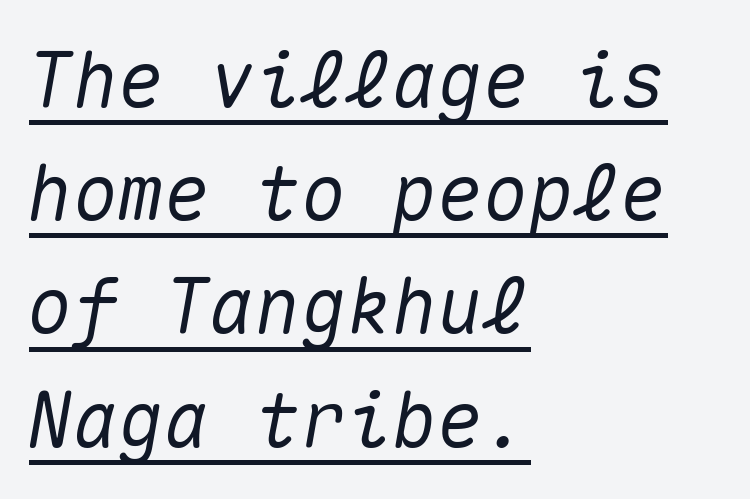
Q: Is the text italic (slanted)? A: Yes, it leans right by about 10 degrees.
Q: Is the text underlined? A: Yes.
Q: How is the paragraph aligned? A: Left-aligned.
Q: Is the spacing between letters normal or unusually wide? A: Normal.
Q: Is the spacing between lines tight, normal or loose? A: Normal.
Q: Width (condensed, normal, or wide)? A: Normal.
Q: Stroke contrast? A: Medium.
Q: x-height? A: Medium.
Q: Monospaced? A: Yes.
